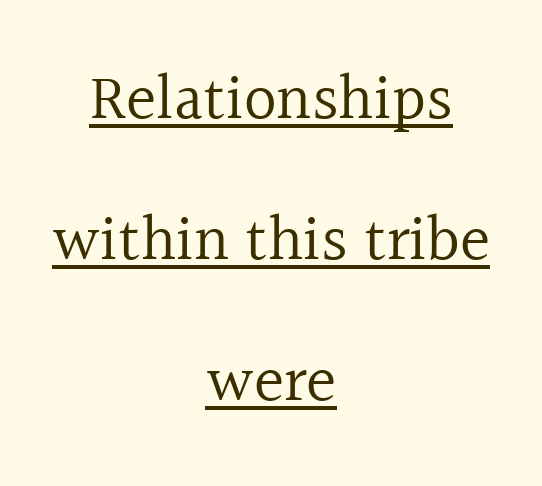
Look at the tracking — it's just the regular setting, nothing added. Caption: face not bold, strokes unweighted. The rendering uses a large line-height, opening up the rows. Style check: upright. The rendering shows small feet on the letterforms — a serif design.
